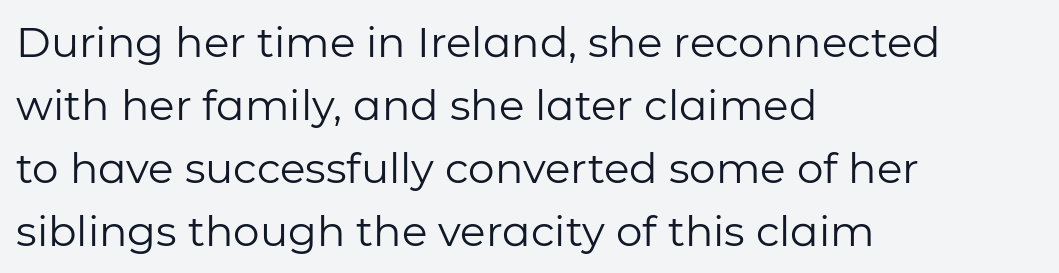
Q: Is the text bold? A: No.
Q: Is the text italic (slanted)? A: No, it is upright.
Q: Is the typeface a serif or a sans-serif typeface? A: Sans-serif.
Q: Is the text underlined? A: No.
Q: How is the paragraph aligned? A: Left-aligned.
Q: Is the spacing between letters normal or unusually wide? A: Normal.
Q: Is the spacing between lines tight, normal or loose? A: Normal.
Q: Width (condensed, normal, or wide)? A: Normal.
Q: Stroke contrast? A: Low.
Q: x-height? A: Medium.
Q: Monospaced? A: No.
